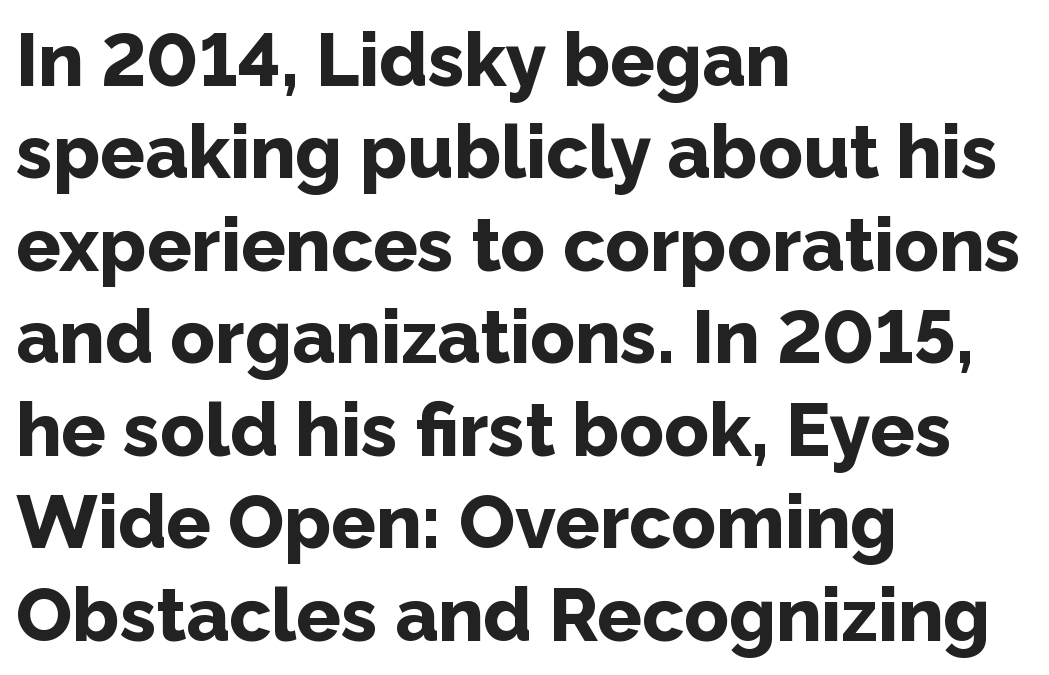
The image shows 74 px bold sans-serif type, upright; set left-aligned, normal line spacing (1.25x), normal letter spacing, not underlined; low stroke contrast and a medium x-height.
